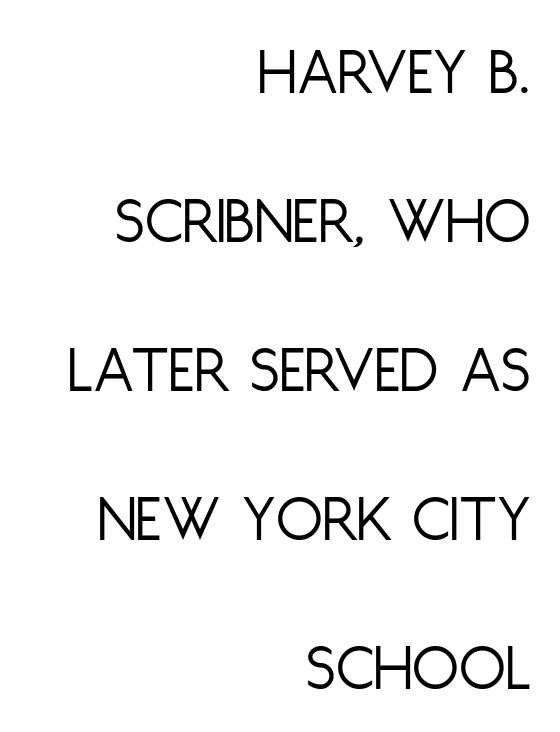
The image shows 68 px light, condensed sans-serif type, upright; set right-aligned, loose line spacing (2.19x), normal letter spacing, not underlined; low stroke contrast and a large x-height.
